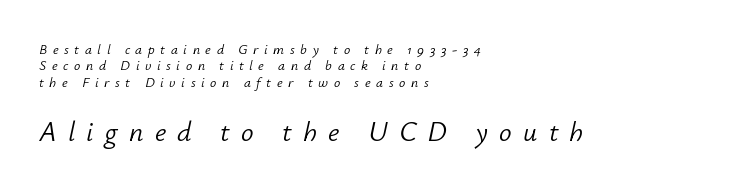
{"italic": "yes", "lean": "right", "slant_degrees": 12, "bold": "no", "weight": "light", "width": "normal", "stroke_contrast": "low", "x_height": "small", "monospaced": "no", "underline": "no", "align": "left", "line_spacing_ratio": 1.17, "letter_spacing": "wide", "letter_spacing_em": 0.4, "larger_block": "second", "size_ratio": 2.0, "glyph_px": 28}
